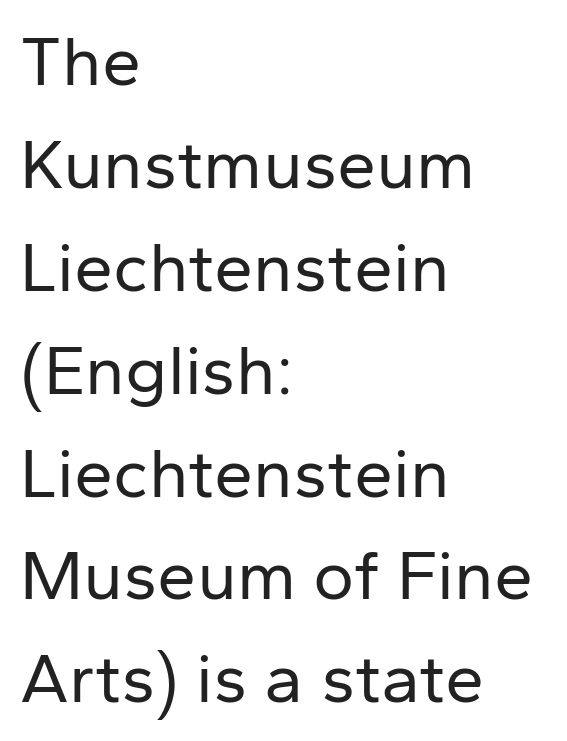
Q: Is the text bold? A: No.
Q: Is the text italic (slanted)? A: No, it is upright.
Q: Is the typeface a serif or a sans-serif typeface? A: Sans-serif.
Q: Is the text underlined? A: No.
Q: How is the paragraph aligned? A: Left-aligned.
Q: Is the spacing between letters normal or unusually wide? A: Normal.
Q: Is the spacing between lines tight, normal or loose? A: Normal.
Q: Width (condensed, normal, or wide)? A: Normal.
Q: Stroke contrast? A: Low.
Q: x-height? A: Medium.
Q: Monospaced? A: No.
